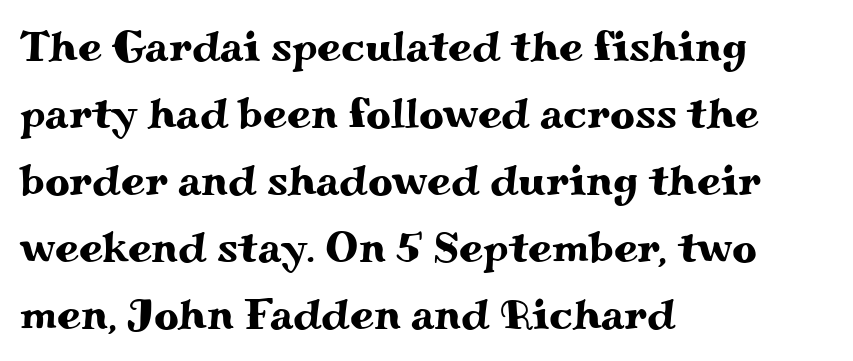
The image shows 43 px wide serif type, upright; set left-aligned, normal line spacing (1.56x), normal letter spacing, not underlined; medium stroke contrast and a small x-height.
